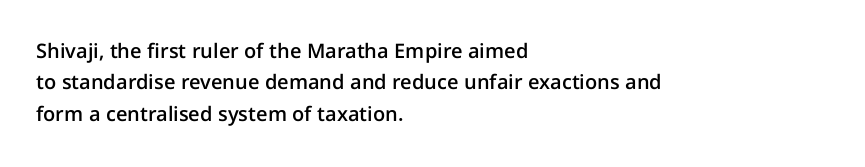
Q: Is the text bold? A: Semi-bold.
Q: Is the text italic (slanted)? A: No, it is upright.
Q: Is the text underlined? A: No.
Q: How is the paragraph aligned? A: Left-aligned.
Q: Is the spacing between letters normal or unusually wide? A: Normal.
Q: Is the spacing between lines tight, normal or loose? A: Normal.
